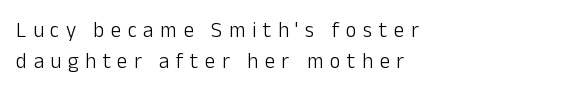
The letters stand upright; this is a roman face. Honestly, the row spacing looks completely unremarkable. No extra ink here — the face is not bold. The string is rendered with underlining switched off. Notice how the passage keeps a crisp vertical edge on the left only. The tracking reads as deliberately expanded to a designer's eye.
